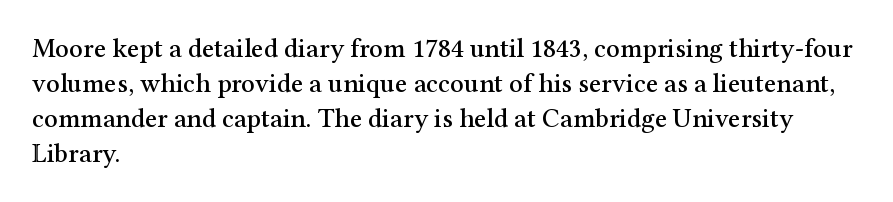
The image shows 27 px text type, upright; set left-aligned, normal line spacing (1.3x), normal letter spacing, not underlined.
